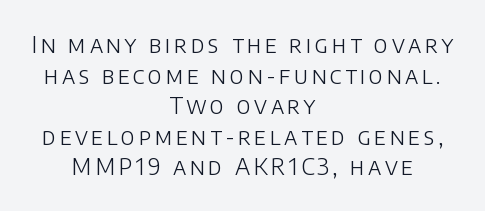
Q: Is the text bold? A: No.
Q: Is the text italic (slanted)? A: No, it is upright.
Q: Is the text underlined? A: No.
Q: How is the paragraph aligned? A: Centered.
Q: Is the spacing between lines tight, normal or loose? A: Normal.
